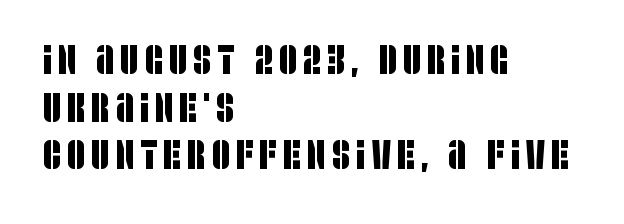
Q: Is the typeface a serif or a sans-serif typeface? A: Sans-serif.
Q: Is the text underlined? A: No.
Q: How is the paragraph aligned? A: Left-aligned.
Q: Width (condensed, normal, or wide)? A: Condensed.
Q: Stroke contrast? A: Low.
Q: x-height? A: Large.
Q: Monospaced? A: No.
